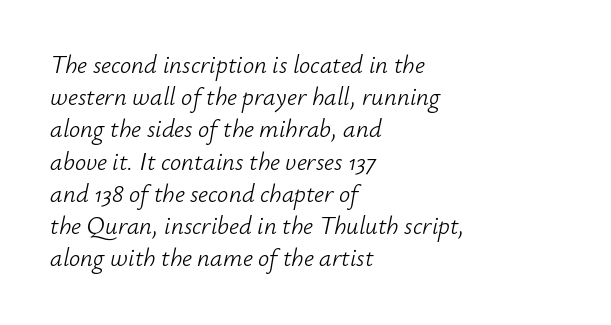
The whole block is typeset with a tilt. Has an underline been added? It has not. Leftover space on each line is placed entirely after the last word. The gaps between neighbouring characters are ordinary and unremarkable. Compared with typical paragraphs, the rows here are spaced about the same. No letter is thick-stroked: the sample isn't bold.
